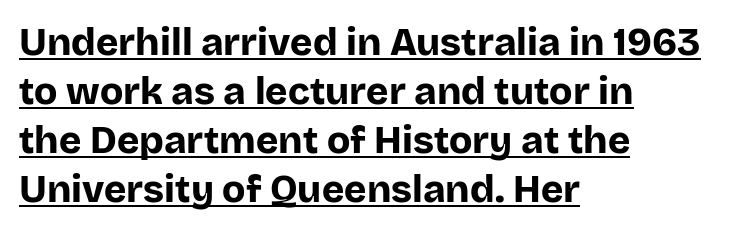
{"serif": "no", "italic": "no", "bold": "yes", "weight": "bold", "width": "normal", "stroke_contrast": "low", "x_height": "large", "monospaced": "no", "underline": "yes", "align": "left", "line_spacing": "normal", "line_spacing_ratio": 1.29, "letter_spacing": "normal", "letter_spacing_em": 0.0, "glyph_px": 38}
